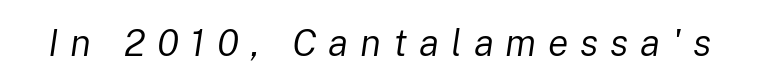
Q: Is the text bold? A: No.
Q: Is the text italic (slanted)? A: Yes, it leans right by about 8 degrees.
Q: Is the text underlined? A: No.
Q: Is the spacing between letters normal or unusually wide? A: Unusually wide.
Q: Width (condensed, normal, or wide)? A: Normal.
Q: Stroke contrast? A: Low.
Q: x-height? A: Medium.
Q: Monospaced? A: No.
